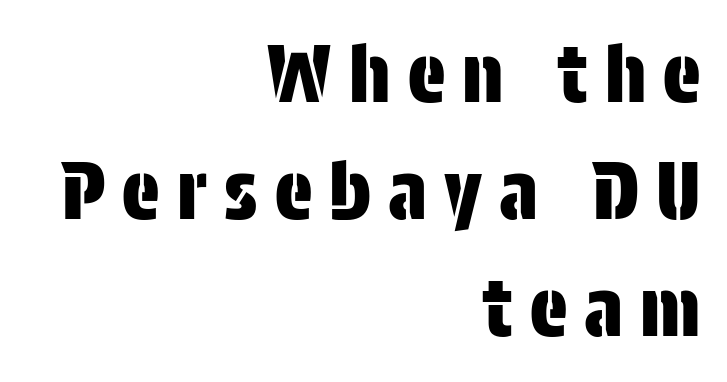
Underlining? Definitely not there. Whoever set this chose a conventional vertical rhythm. The lettering stays uniformly vertical, giving the passage a roman look. This rendering uses right alignment, leaving the left contour irregular.
